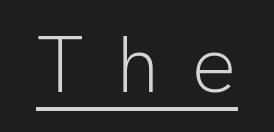
The image shows 79 px light sans-serif type, upright; set unusually wide letter spacing (+0.42 em), underlined; low stroke contrast and a medium x-height.
